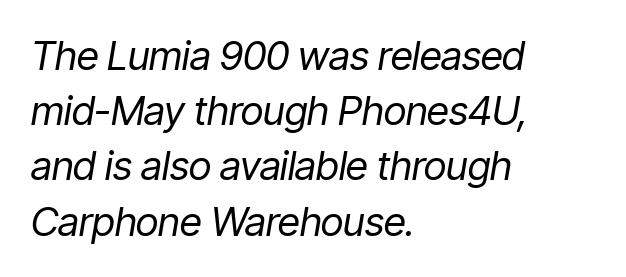
{"italic": "yes", "lean": "right", "slant_degrees": 9, "bold": "no", "weight": "regular", "width": "condensed", "stroke_contrast": "low", "x_height": "medium", "monospaced": "no", "underline": "no", "align": "left", "line_spacing": "normal", "line_spacing_ratio": 1.38, "letter_spacing": "normal", "letter_spacing_em": 0.0, "glyph_px": 40}
